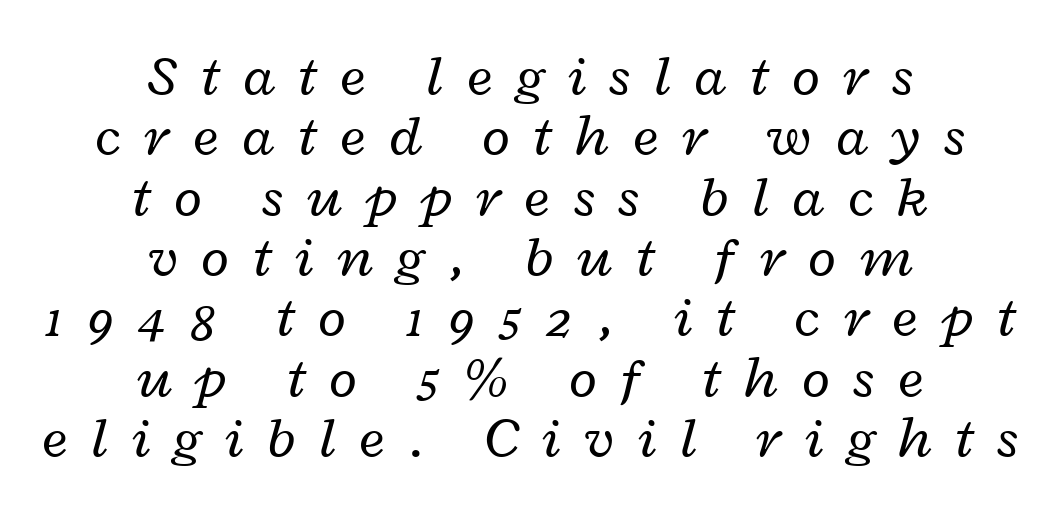
Centered paragraph, ragged on both sides. These lines huddle together more closely than default settings would place them. Heaviness? Minimal to ordinary, like unemphasized prose. Here the designer chose a conventional face with non-uniform glyph widths.
